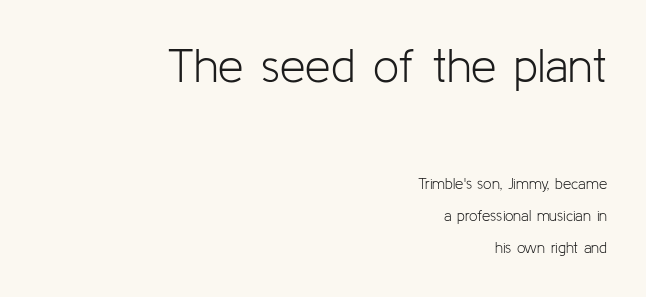
Q: Is the text bold? A: No.
Q: Is the text italic (slanted)? A: No, it is upright.
Q: Is the typeface a serif or a sans-serif typeface? A: Sans-serif.
Q: Is the text underlined? A: No.
Q: How is the paragraph aligned? A: Right-aligned.
Q: Is the spacing between letters normal or unusually wide? A: Normal.
Q: Is the spacing between lines tight, normal or loose? A: Loose.
Q: Which block of text is set in a larger size, the first (top) or the second (bottom)? A: The first (top) one.
Q: Width (condensed, normal, or wide)? A: Normal.
Q: Stroke contrast? A: Low.
Q: x-height? A: Medium.
Q: Monospaced? A: No.
